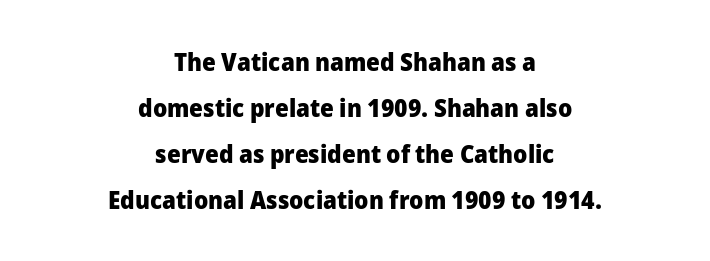
The zone under the glyphs is completely vacant. Weight: bold. Neither beginnings nor endings align; midpoints do. The letters stand straight up with perfectly vertical stems. In terms of letterspacing, this is plain default setting.
